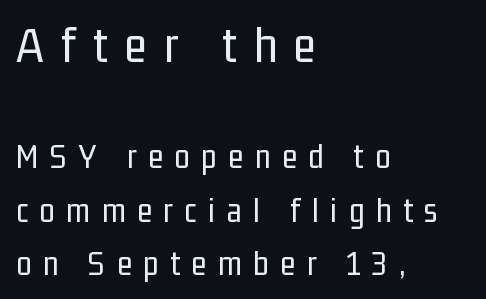
Compared with typical paragraphs, the rows here are spaced about the same. Posture: upright roman. Just letters on the line, the space beneath them empty. This sample is left-justified, so line endings fall wherever the words run out. Here the glyphs are tracked loosely, breaking word shapes into spaced letters. A typesetter would call this proportional, since set widths differ per character.
